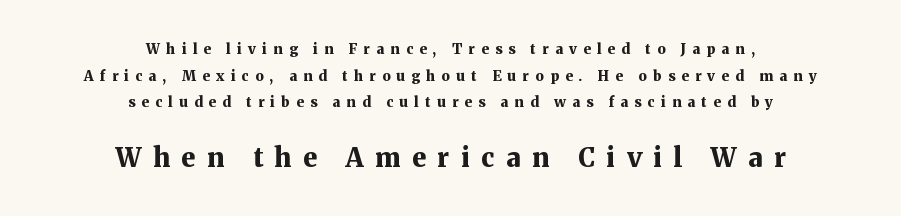
{"italic": "no", "bold": "yes", "underline": "no", "align": "center", "line_spacing": "loose", "line_spacing_ratio": 1.91, "letter_spacing": "wide", "letter_spacing_em": 0.45, "larger_block": "second", "size_ratio": 1.86, "glyph_px": 26}
